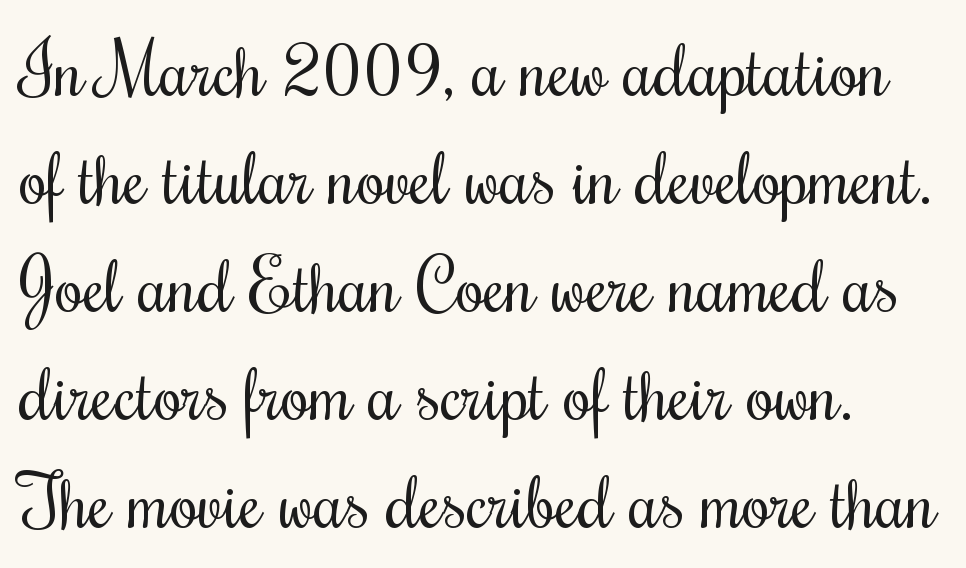
The image shows 73 px regular-weight, condensed serif type; set normal line spacing (1.48x), normal letter spacing, not underlined; medium stroke contrast and a small x-height.
